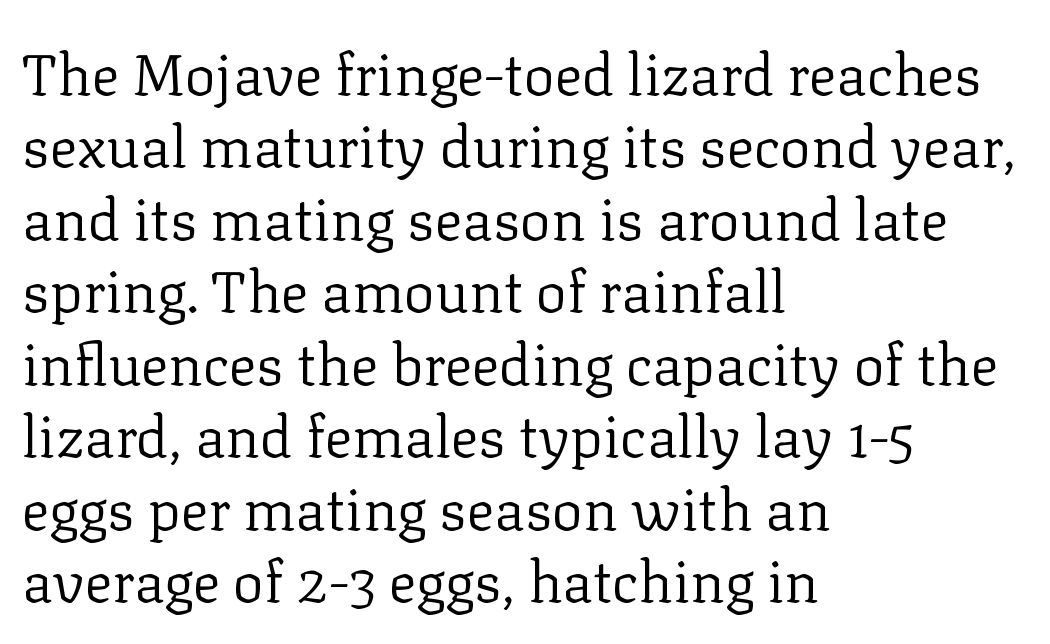
The type family on display is of the serif kind. The rendering keeps characters at their native spacing. You could not count columns in this text — the font is proportionally spaced. No chunkiness to these letters — they're not bold.
